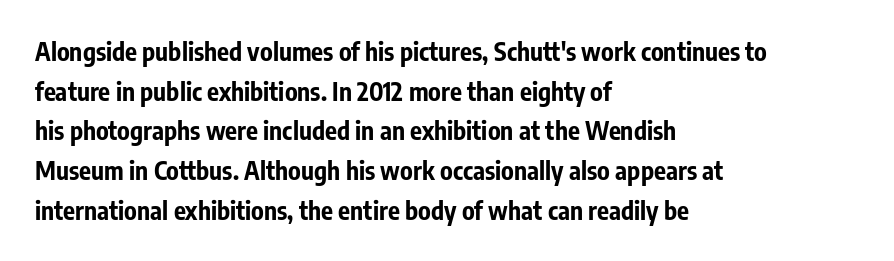
Q: Is the text bold? A: Yes.
Q: Is the text italic (slanted)? A: No, it is upright.
Q: Is the text underlined? A: No.
Q: How is the paragraph aligned? A: Left-aligned.
Q: Is the spacing between letters normal or unusually wide? A: Normal.
Q: Is the spacing between lines tight, normal or loose? A: Normal.
